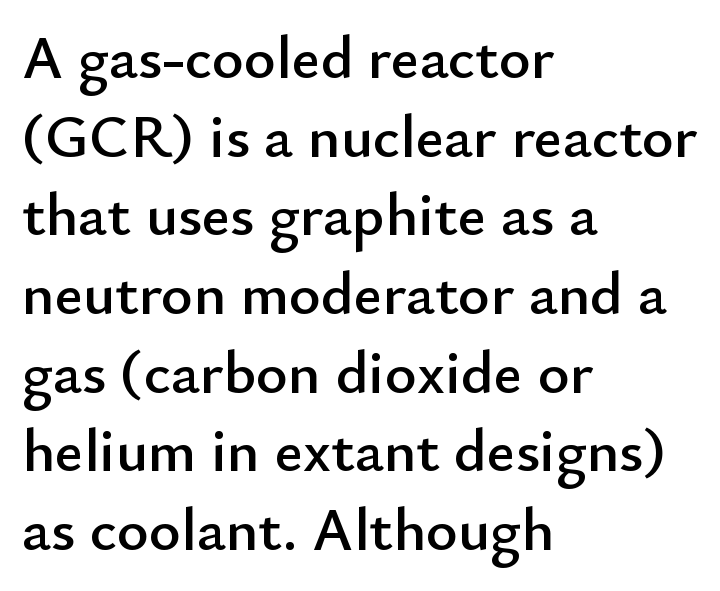
The image shows 61 px sans-serif type, upright; set left-aligned, normal line spacing (1.29x), normal letter spacing, not underlined; low stroke contrast and a small x-height.
